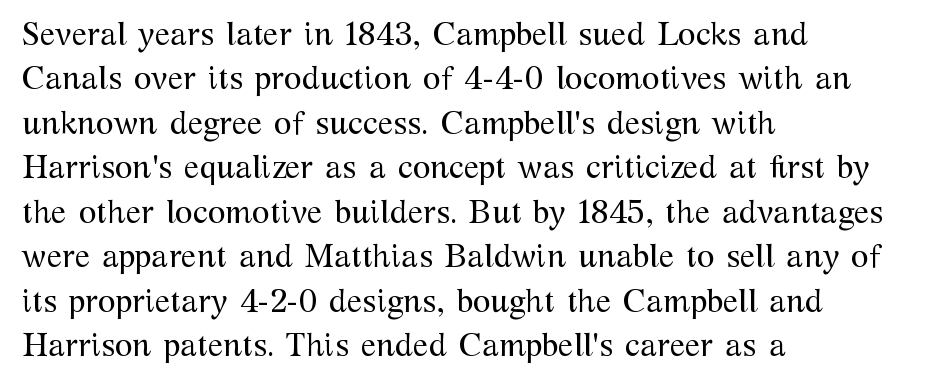
{"serif": "yes", "italic": "no", "bold": "no", "weight": "regular", "width": "normal", "stroke_contrast": "medium", "x_height": "medium", "monospaced": "no", "underline": "no", "align": "left", "line_spacing": "normal", "line_spacing_ratio": 1.39, "letter_spacing": "normal", "letter_spacing_em": 0.0, "glyph_px": 32}
